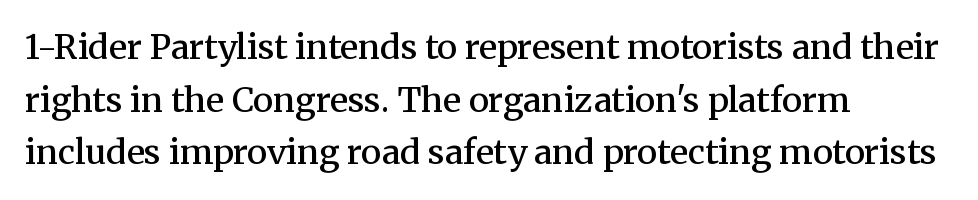
Q: Is the text bold? A: Semi-bold.
Q: Is the text italic (slanted)? A: No, it is upright.
Q: Is the typeface a serif or a sans-serif typeface? A: Serif.
Q: Is the text underlined? A: No.
Q: How is the paragraph aligned? A: Left-aligned.
Q: Is the spacing between letters normal or unusually wide? A: Normal.
Q: Is the spacing between lines tight, normal or loose? A: Normal.
Q: Width (condensed, normal, or wide)? A: Normal.
Q: Stroke contrast? A: Medium.
Q: x-height? A: Medium.
Q: Monospaced? A: No.
